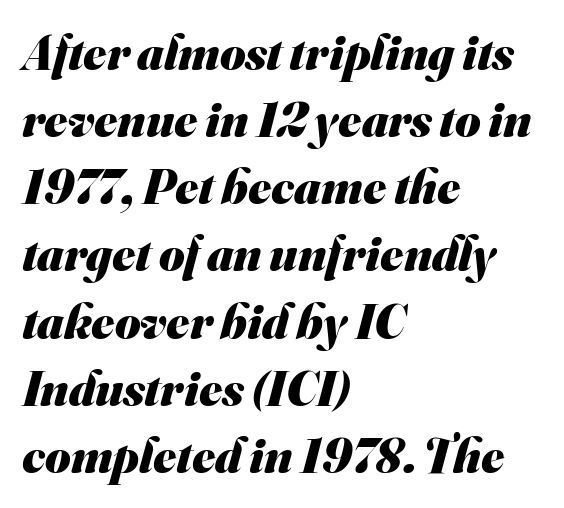
This rendering leaves character spacing at its baseline value. Which margin do the lines hug? The left one — the right edge is uneven. Letterform terminals end flat and unadorned throughout the passage. The letters are bold, with thick, heavy strokes.
